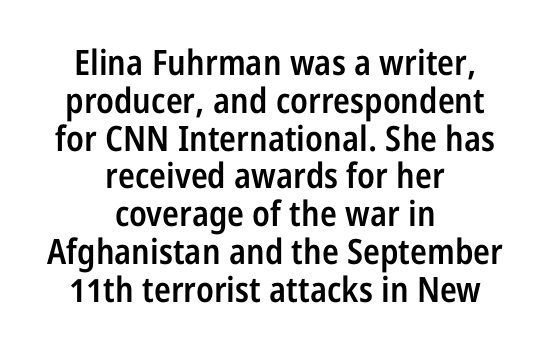
Q: Is the text bold? A: Semi-bold.
Q: Is the text italic (slanted)? A: No, it is upright.
Q: Is the typeface a serif or a sans-serif typeface? A: Sans-serif.
Q: Is the text underlined? A: No.
Q: How is the paragraph aligned? A: Centered.
Q: Is the spacing between letters normal or unusually wide? A: Normal.
Q: Is the spacing between lines tight, normal or loose? A: Tight.
Q: Width (condensed, normal, or wide)? A: Condensed.
Q: Stroke contrast? A: Low.
Q: x-height? A: Medium.
Q: Monospaced? A: No.
